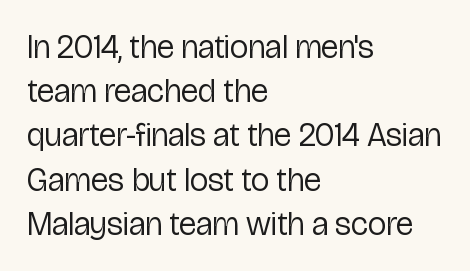
The passage shown has conventional tracking throughout. No feet cap the strokes, marking this as sans-serif type. This block has exactly the height ordinary leading produces. Alignment: flush left. Check under the words: just untouched page. The rendering uses natural spacing where letterforms have individual widths.
